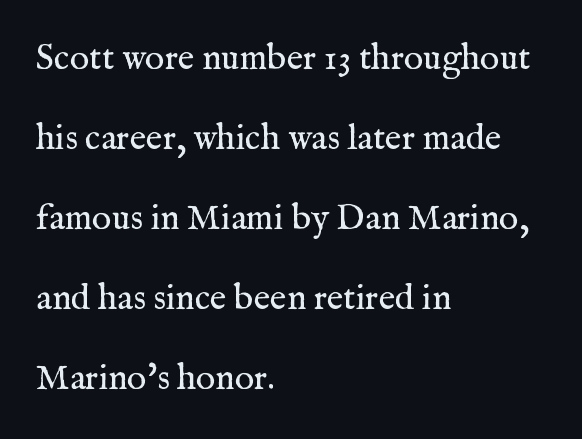
Q: Is the text bold? A: No.
Q: Is the text italic (slanted)? A: No, it is upright.
Q: Is the typeface a serif or a sans-serif typeface? A: Serif.
Q: Is the text underlined? A: No.
Q: How is the paragraph aligned? A: Left-aligned.
Q: Is the spacing between letters normal or unusually wide? A: Normal.
Q: Is the spacing between lines tight, normal or loose? A: Loose.
Q: Width (condensed, normal, or wide)? A: Normal.
Q: Stroke contrast? A: Medium.
Q: x-height? A: Medium.
Q: Monospaced? A: No.
